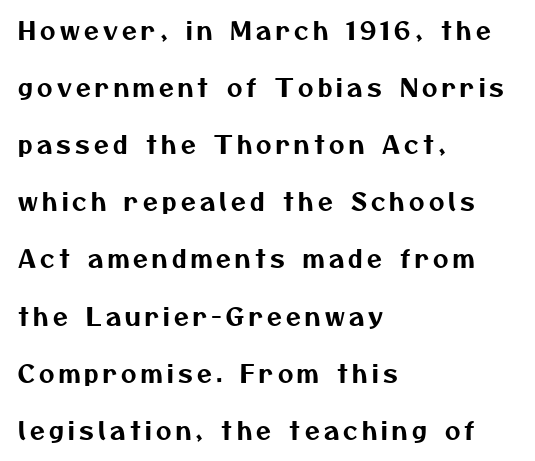
{"underline": "no", "align": "left", "line_spacing": "loose", "line_spacing_ratio": 2.38, "glyph_px": 24}
